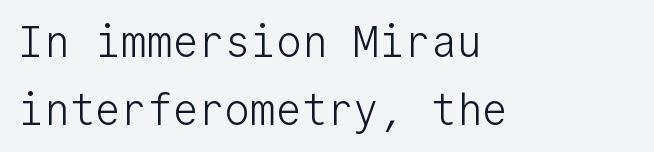
{"serif": "no", "italic": "no", "bold": "no", "weight": "light", "width": "normal", "stroke_contrast": "low", "x_height": "medium", "monospaced": "yes", "underline": "no", "align": "left", "line_spacing": "normal", "line_spacing_ratio": 1.58, "letter_spacing": "normal", "letter_spacing_em": 0.0, "glyph_px": 43}
